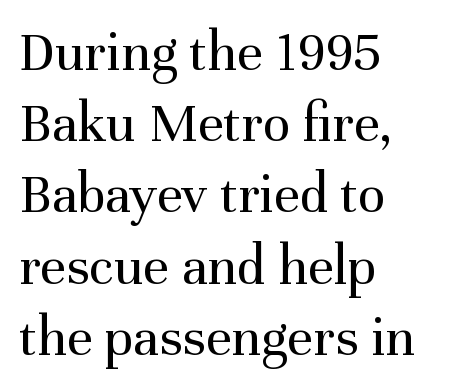
There is no visible air inserted between adjacent glyphs. Rule under the text: the space is simply empty. Here the designer chose a conventional face with non-uniform glyph widths. A quiet, ordinary-to-light weight characterises the typeface. The lettering holds an erect, upright posture throughout.
